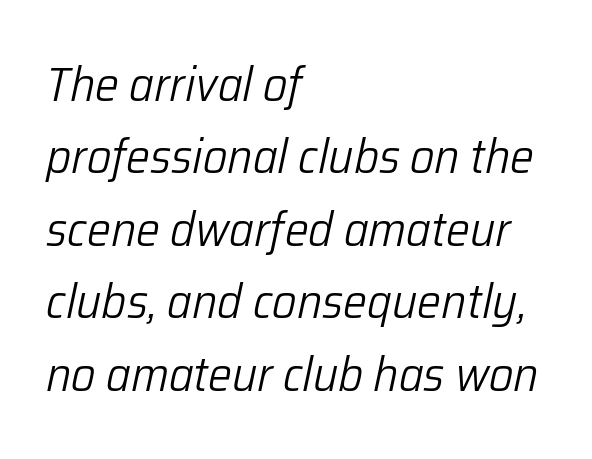
Unmarked baselines from the first word to the last. All the whitespace from short lines collects on the right. Each letter keeps its own natural width here, so spacing adapts to shape. Normally led — the rows are evenly, conventionally spaced. Counters stay open thanks to moderate or lighter strokes.
